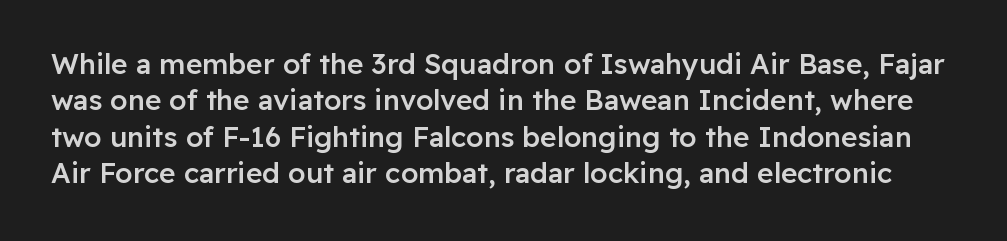
Unlike a traditional serif, this face leaves its strokes unadorned. Stroke thickness is moderately raised; the sample reads as semibold. Spacing verdict: proportional, widths tailored to each character. Tall strokes in this sample are plumb rather than angled. Interline gaps are of average width in this sample. Characters follow at the spacing the type designer built in.
